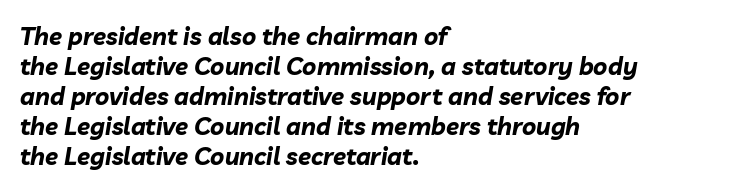
You can tell it's italic because the verticals aren't actually vertical. The rendering uses a bold face; every stroke is thick and dark. Compared with typical paragraphs, the rows here are spaced about the same. The paragraph has a hard left edge and a soft right edge. This sample uses plain, unmodified letter spacing. Plain, unruled lines of type.
